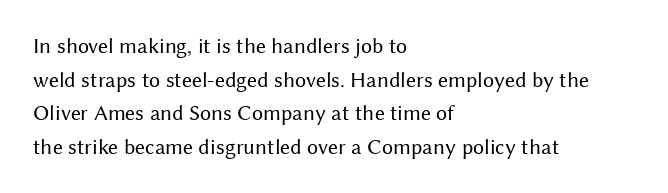
Q: Is the text bold? A: No.
Q: Is the text italic (slanted)? A: No, it is upright.
Q: Is the text underlined? A: No.
Q: How is the paragraph aligned? A: Left-aligned.
Q: Is the spacing between letters normal or unusually wide? A: Normal.
Q: Is the spacing between lines tight, normal or loose? A: Normal.
